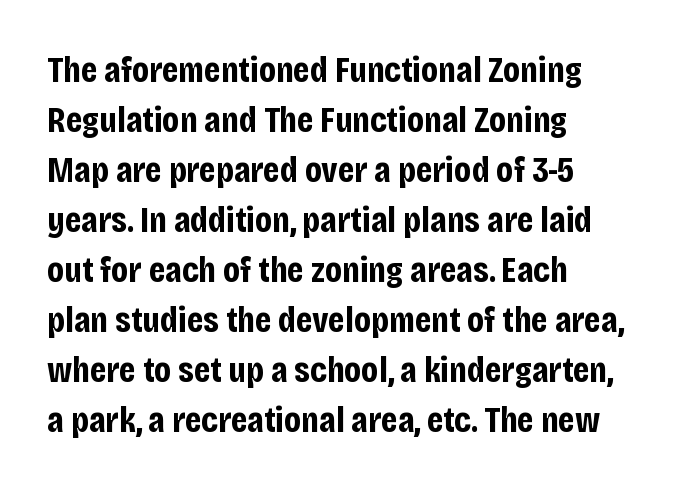
Q: Is the text bold? A: Yes.
Q: Is the text italic (slanted)? A: No, it is upright.
Q: Is the typeface a serif or a sans-serif typeface? A: Sans-serif.
Q: Is the text underlined? A: No.
Q: How is the paragraph aligned? A: Left-aligned.
Q: Is the spacing between letters normal or unusually wide? A: Normal.
Q: Is the spacing between lines tight, normal or loose? A: Normal.
Q: Width (condensed, normal, or wide)? A: Condensed.
Q: Stroke contrast? A: Low.
Q: x-height? A: Large.
Q: Monospaced? A: No.
